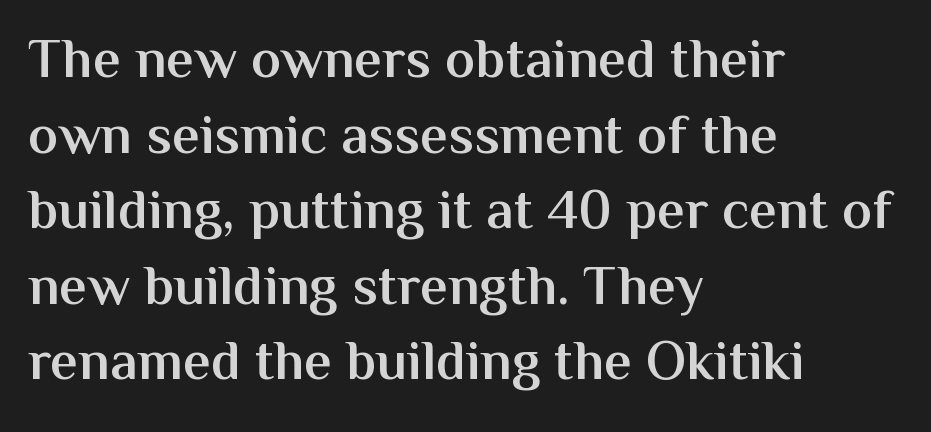
{"serif": "no", "italic": "no", "bold": "semi", "weight": "semibold", "width": "normal", "stroke_contrast": "medium", "x_height": "medium", "monospaced": "no", "underline": "no", "align": "left", "line_spacing": "normal", "line_spacing_ratio": 1.35, "letter_spacing": "normal", "letter_spacing_em": 0.0, "glyph_px": 56}
